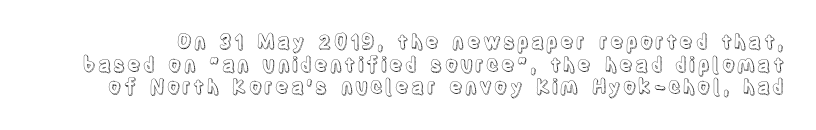
The image shows 20 px text type, upright; set tight line spacing (1.13x), not underlined.
